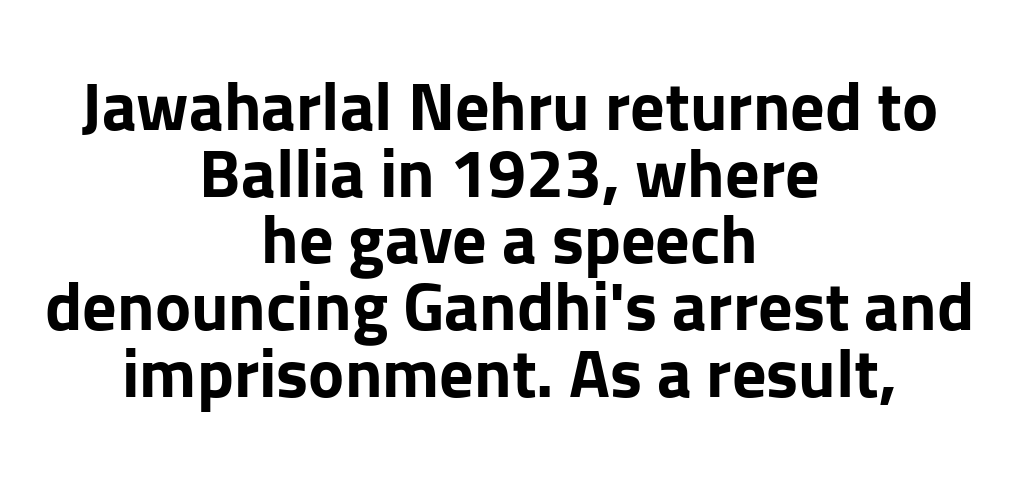
Q: Is the text bold? A: Yes.
Q: Is the text italic (slanted)? A: No, it is upright.
Q: Is the typeface a serif or a sans-serif typeface? A: Sans-serif.
Q: Is the text underlined? A: No.
Q: How is the paragraph aligned? A: Centered.
Q: Is the spacing between letters normal or unusually wide? A: Normal.
Q: Is the spacing between lines tight, normal or loose? A: Tight.
Q: Width (condensed, normal, or wide)? A: Normal.
Q: Stroke contrast? A: Low.
Q: x-height? A: Medium.
Q: Monospaced? A: No.
